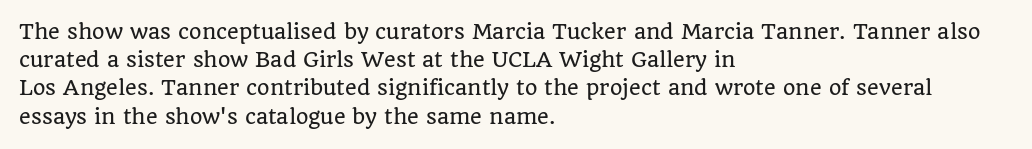
The image shows 20 px text type, upright; set left-aligned, normal line spacing (1.41x), normal letter spacing, not underlined.
